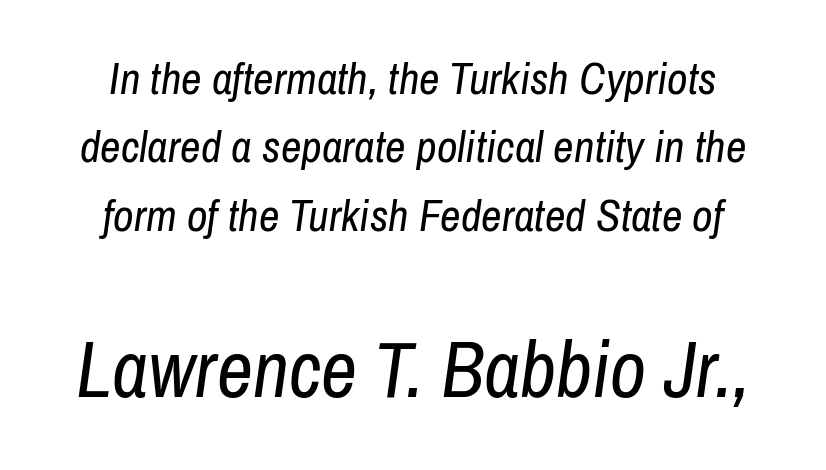
{"italic": "yes", "lean": "right", "slant_degrees": 8, "bold": "no", "weight": "regular", "width": "condensed", "stroke_contrast": "low", "x_height": "medium", "monospaced": "no", "underline": "no", "align": "center", "line_spacing": "normal", "line_spacing_ratio": 1.52, "letter_spacing": "normal", "letter_spacing_em": 0.0, "larger_block": "second", "size_ratio": 1.76, "glyph_px": 79}
